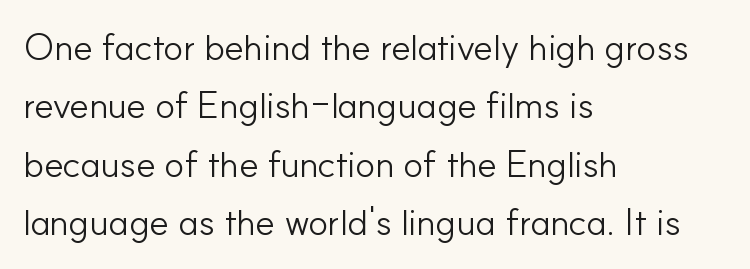
Q: Is the text bold? A: No.
Q: Is the text italic (slanted)? A: No, it is upright.
Q: Is the typeface a serif or a sans-serif typeface? A: Sans-serif.
Q: Is the text underlined? A: No.
Q: How is the paragraph aligned? A: Left-aligned.
Q: Is the spacing between letters normal or unusually wide? A: Normal.
Q: Is the spacing between lines tight, normal or loose? A: Normal.
Q: Width (condensed, normal, or wide)? A: Normal.
Q: Stroke contrast? A: Low.
Q: x-height? A: Small.
Q: Monospaced? A: No.
